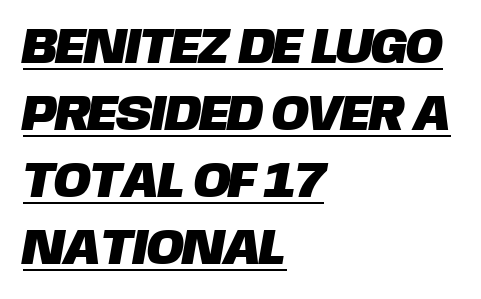
Q: Is the typeface a serif or a sans-serif typeface? A: Sans-serif.
Q: Is the text underlined? A: Yes.
Q: How is the paragraph aligned? A: Left-aligned.
Q: Is the spacing between letters normal or unusually wide? A: Normal.
Q: Is the spacing between lines tight, normal or loose? A: Normal.
Q: Width (condensed, normal, or wide)? A: Normal.
Q: Stroke contrast? A: Low.
Q: x-height? A: Large.
Q: Monospaced? A: No.
